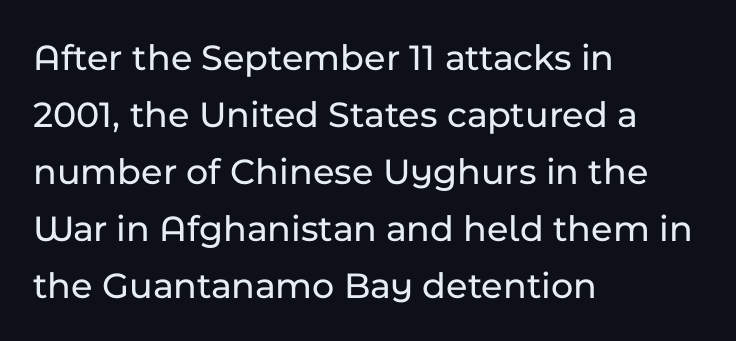
Q: Is the text italic (slanted)? A: No, it is upright.
Q: Is the typeface a serif or a sans-serif typeface? A: Sans-serif.
Q: Is the text underlined? A: No.
Q: How is the paragraph aligned? A: Left-aligned.
Q: Is the spacing between letters normal or unusually wide? A: Normal.
Q: Is the spacing between lines tight, normal or loose? A: Normal.
Q: Width (condensed, normal, or wide)? A: Normal.
Q: Stroke contrast? A: Low.
Q: x-height? A: Medium.
Q: Monospaced? A: No.
